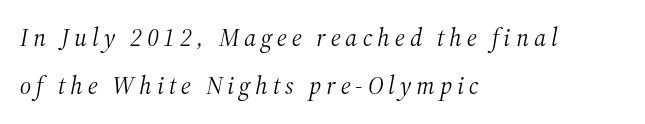
Q: Is the text bold? A: No.
Q: Is the text italic (slanted)? A: Yes, it leans right by about 12 degrees.
Q: Is the text underlined? A: No.
Q: How is the paragraph aligned? A: Left-aligned.
Q: Is the spacing between letters normal or unusually wide? A: Unusually wide.
Q: Is the spacing between lines tight, normal or loose? A: Loose.
